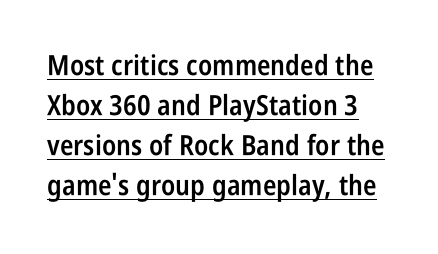
{"serif": "no", "italic": "no", "bold": "semi", "weight": "semibold", "width": "condensed", "stroke_contrast": "low", "x_height": "large", "monospaced": "no", "underline": "yes", "line_spacing": "normal", "line_spacing_ratio": 1.43, "letter_spacing": "normal", "letter_spacing_em": 0.0, "glyph_px": 28}
